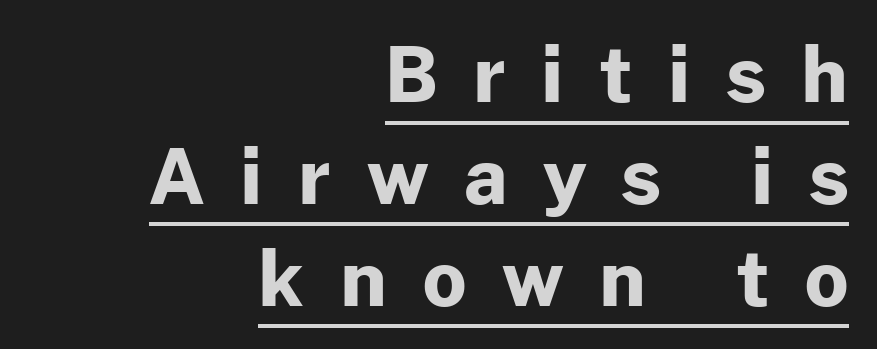
{"serif": "no", "italic": "no", "bold": "yes", "weight": "bold", "width": "normal", "stroke_contrast": "low", "x_height": "medium", "monospaced": "no", "underline": "yes", "align": "right", "line_spacing": "normal", "line_spacing_ratio": 1.34, "letter_spacing": "wide", "letter_spacing_em": 0.47, "glyph_px": 76}
